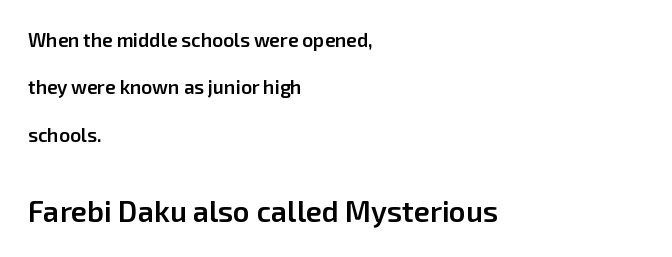
The gaps between neighbouring characters are ordinary and unremarkable. In terms of leading, this rendering errs on the spacious side. Stroke thickness is moderately raised; the sample reads as semibold. Descenders are the only things crossing below the line. The lines in this sample share a left origin and differ only in where they stop.
